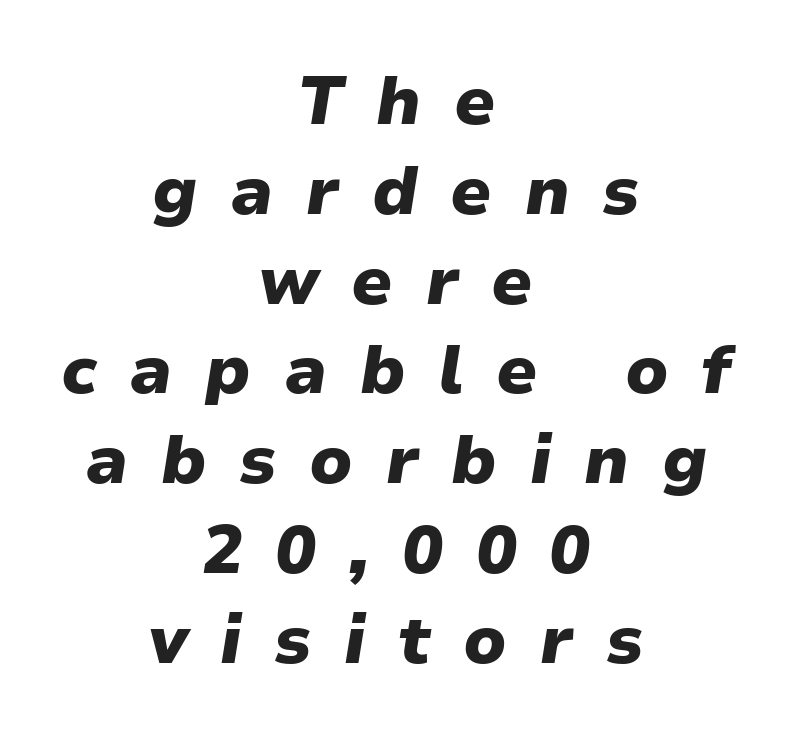
Q: Is the text bold? A: Yes.
Q: Is the text italic (slanted)? A: Yes, it leans right by about 9 degrees.
Q: Is the text underlined? A: No.
Q: How is the paragraph aligned? A: Centered.
Q: Is the spacing between letters normal or unusually wide? A: Unusually wide.
Q: Is the spacing between lines tight, normal or loose? A: Normal.
Q: Width (condensed, normal, or wide)? A: Normal.
Q: Stroke contrast? A: Low.
Q: x-height? A: Medium.
Q: Monospaced? A: No.
